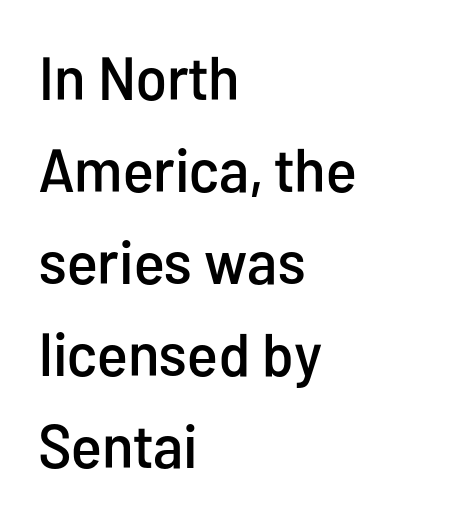
{"serif": "no", "italic": "no", "width": "condensed", "stroke_contrast": "low", "x_height": "medium", "monospaced": "no", "underline": "no", "align": "left", "line_spacing": "normal", "line_spacing_ratio": 1.51, "letter_spacing": "normal", "letter_spacing_em": 0.0, "glyph_px": 61}
